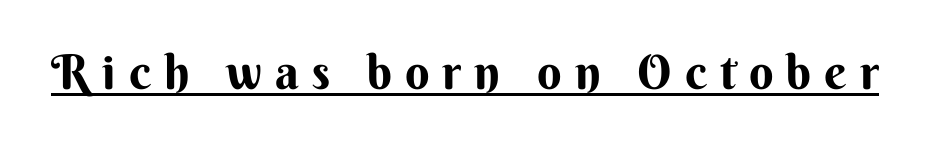
The image shows 48 px sans-serif type, upright; set unusually wide letter spacing (+0.27 em), underlined; medium stroke contrast and a small x-height.
